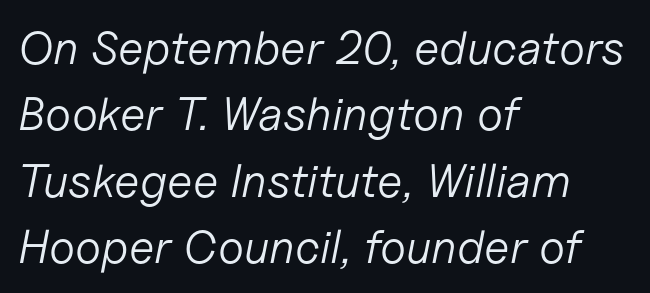
These lines keep a tight, regular rhythm from letter to letter. Is the type heavy? It reads as light-to-regular instead. A student would call this left alignment; a typographer would say flush left, rag right. Posture: slanted.
